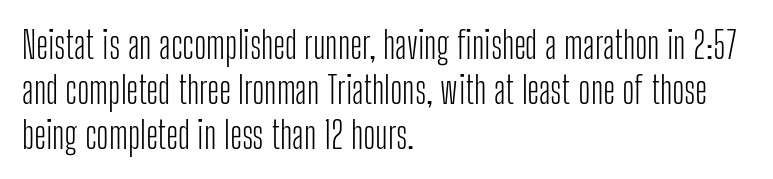
{"serif": "no", "italic": "no", "bold": "no", "weight": "light", "width": "condensed", "stroke_contrast": "low", "x_height": "medium", "monospaced": "no", "underline": "no", "align": "left", "line_spacing_ratio": 1.21, "letter_spacing": "normal", "letter_spacing_em": 0.0, "glyph_px": 37}
